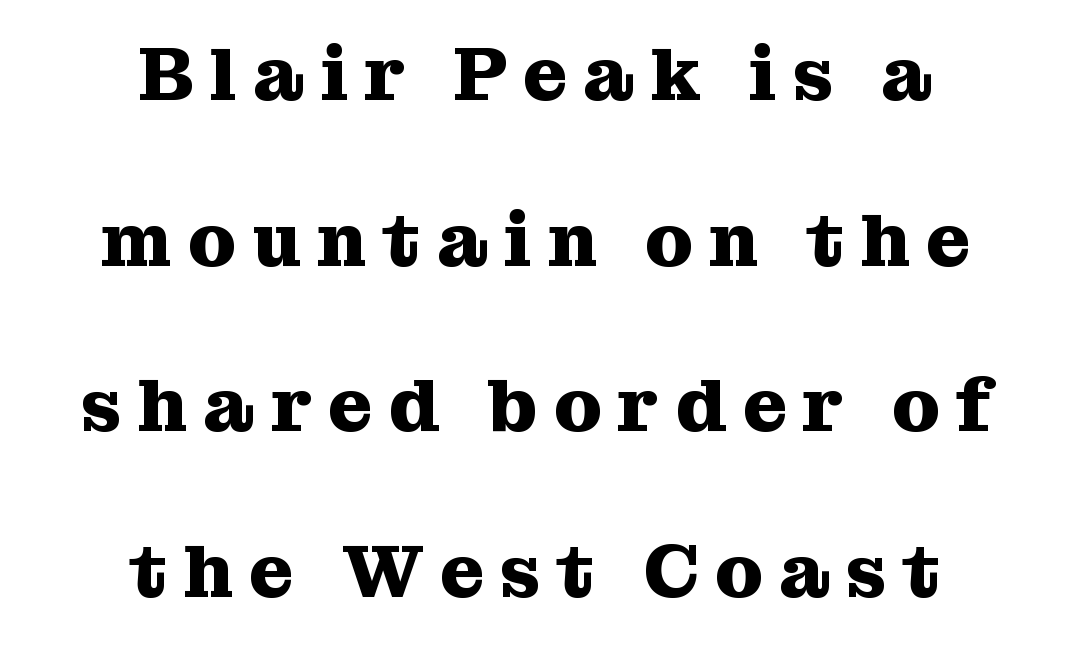
Q: Is the text bold? A: Yes.
Q: Is the text italic (slanted)? A: No, it is upright.
Q: Is the typeface a serif or a sans-serif typeface? A: Serif.
Q: Is the text underlined? A: No.
Q: How is the paragraph aligned? A: Centered.
Q: Is the spacing between letters normal or unusually wide? A: Unusually wide.
Q: Is the spacing between lines tight, normal or loose? A: Loose.
Q: Width (condensed, normal, or wide)? A: Normal.
Q: Stroke contrast? A: Medium.
Q: x-height? A: Medium.
Q: Monospaced? A: No.
